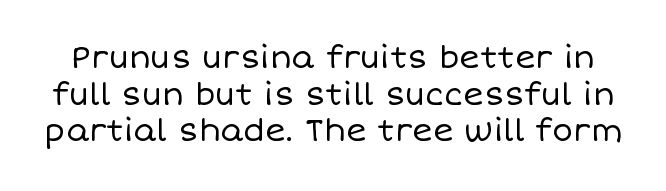
Q: Is the text bold? A: No.
Q: Is the text italic (slanted)? A: No, it is upright.
Q: Is the text underlined? A: No.
Q: Is the spacing between letters normal or unusually wide? A: Normal.
Q: Width (condensed, normal, or wide)? A: Normal.
Q: Stroke contrast? A: Low.
Q: x-height? A: Large.
Q: Monospaced? A: No.
